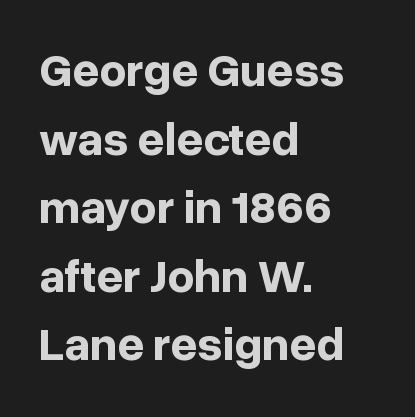
The image shows 47 px bold sans-serif type, upright; set left-aligned, normal line spacing (1.46x), normal letter spacing, not underlined; low stroke contrast and a medium x-height.
